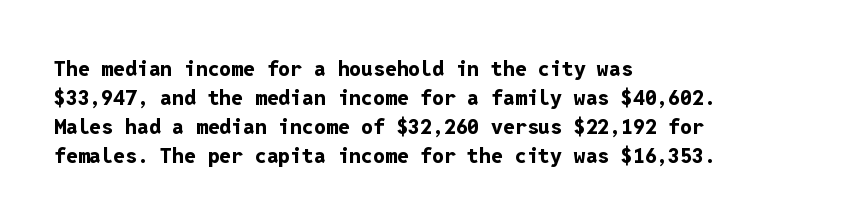
Q: Is the text bold? A: Yes.
Q: Is the text italic (slanted)? A: No, it is upright.
Q: Is the text underlined? A: No.
Q: How is the paragraph aligned? A: Left-aligned.
Q: Is the spacing between letters normal or unusually wide? A: Normal.
Q: Is the spacing between lines tight, normal or loose? A: Normal.
